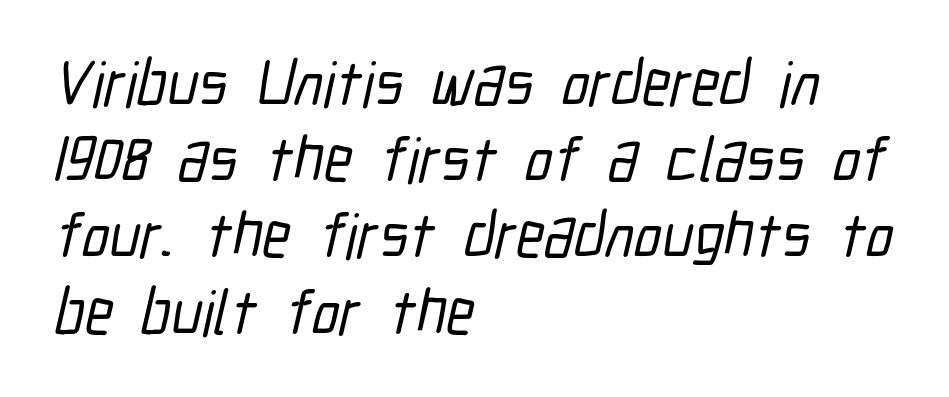
The image shows 63 px condensed sans-serif type; set left-aligned, line spacing 1.21x, normal letter spacing, not underlined; low stroke contrast and a medium x-height.
